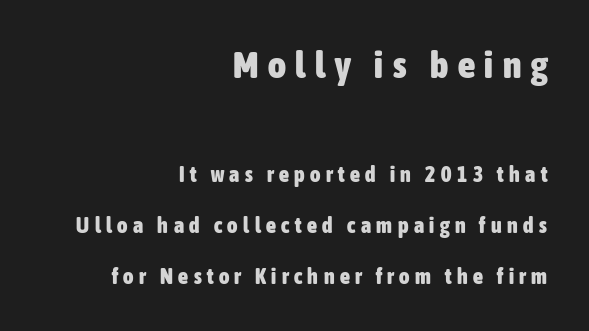
The image shows 38 px heavy, condensed sans-serif type, upright; set right-aligned, loose line spacing (2.32x), unusually wide letter spacing (+0.25 em), not underlined; the first (top) block is 1.73x larger; low stroke contrast and a medium x-height.
